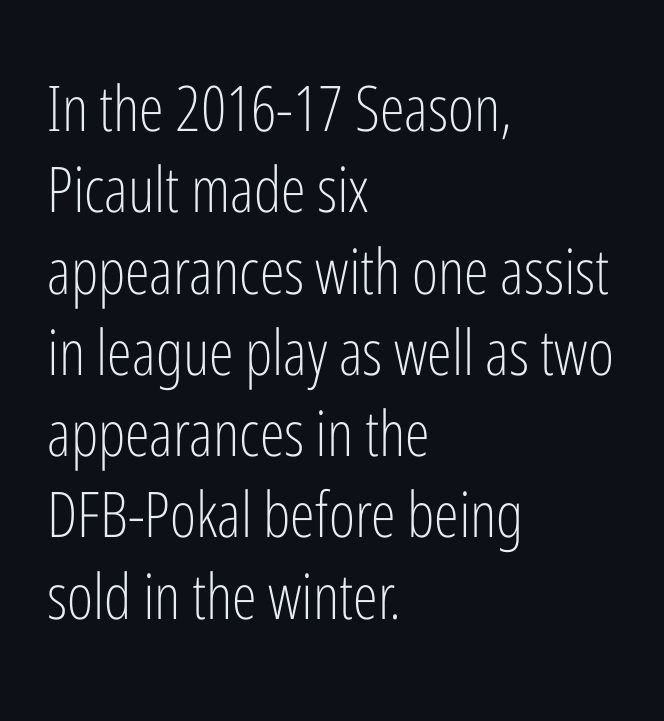
Does the lettering tilt? It doesn't — this is upright. Note the varied advance widths — an 'i' is clearly narrower than an 'm'. Visually the block forms a straight wall on the left and a jagged coastline on the right. How would I describe the line gaps? Plain and ordinary. Letter spacing: default. The designer went with a sans here, leaving each stem footless.
